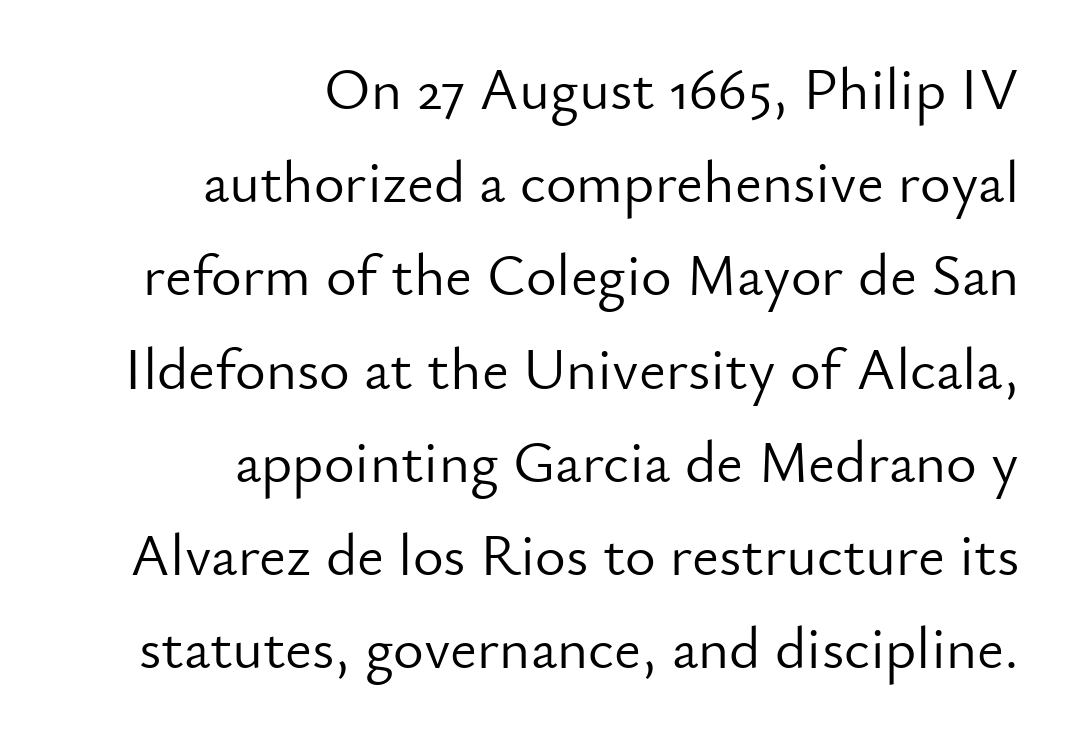
The image shows 59 px light sans-serif type, upright; set right-aligned, normal line spacing (1.58x), normal letter spacing, not underlined; low stroke contrast and a small x-height.
